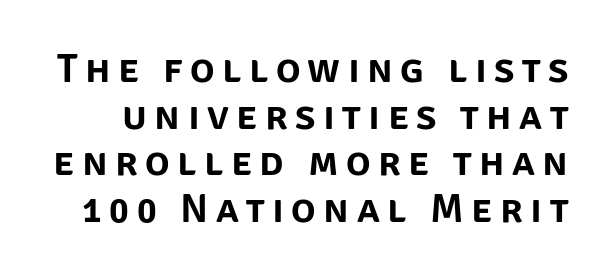
{"serif": "no", "italic": "no", "width": "normal", "stroke_contrast": "low", "x_height": "large", "monospaced": "no", "underline": "no", "line_spacing": "tight", "line_spacing_ratio": 1.14, "glyph_px": 41}
